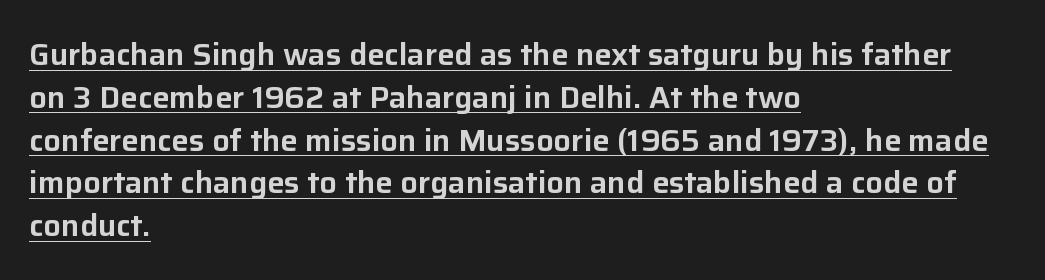
{"serif": "no", "italic": "no", "width": "normal", "stroke_contrast": "low", "x_height": "medium", "monospaced": "no", "underline": "yes", "align": "left", "line_spacing": "normal", "line_spacing_ratio": 1.38, "letter_spacing": "normal", "letter_spacing_em": 0.0, "glyph_px": 31}
